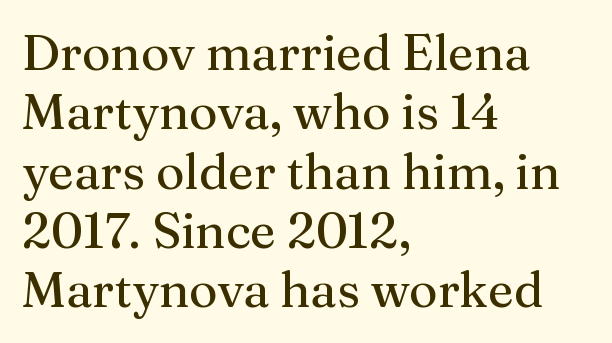
{"serif": "yes", "italic": "no", "width": "normal", "stroke_contrast": "medium", "x_height": "medium", "monospaced": "no", "underline": "no", "align": "left", "line_spacing_ratio": 1.21, "letter_spacing": "normal", "letter_spacing_em": 0.0, "glyph_px": 49}
